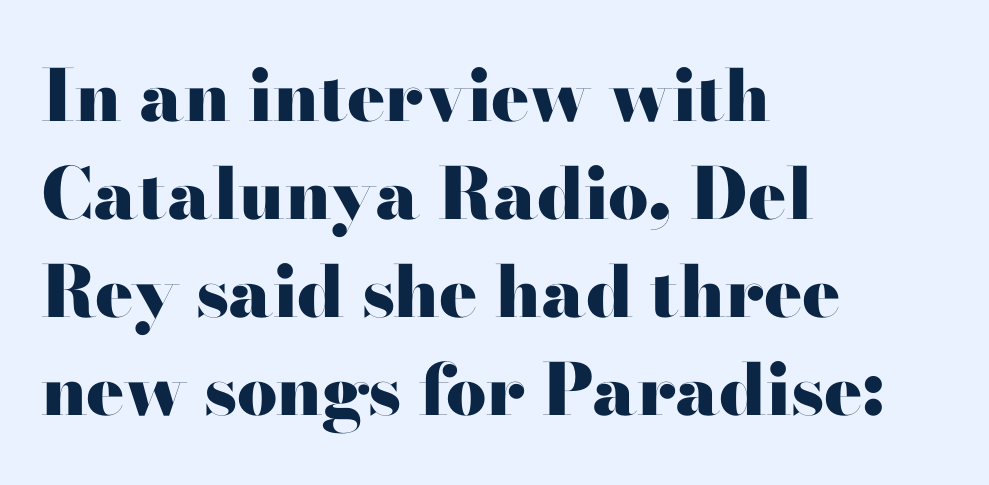
Q: Is the text bold? A: Yes.
Q: Is the text italic (slanted)? A: No, it is upright.
Q: Is the typeface a serif or a sans-serif typeface? A: Serif.
Q: Is the text underlined? A: No.
Q: How is the paragraph aligned? A: Left-aligned.
Q: Is the spacing between letters normal or unusually wide? A: Normal.
Q: Is the spacing between lines tight, normal or loose? A: Normal.
Q: Width (condensed, normal, or wide)? A: Wide.
Q: Stroke contrast? A: High.
Q: x-height? A: Small.
Q: Monospaced? A: No.
